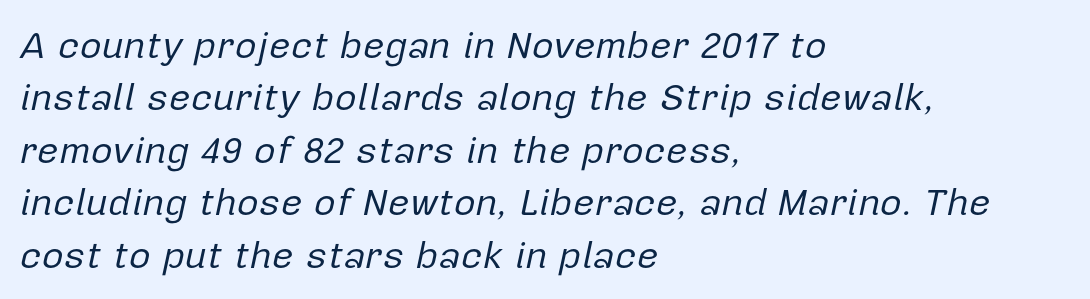
The image shows 38 px regular-weight type, italic (leaning right); set left-aligned, normal line spacing (1.38x), normal letter spacing, not underlined; low stroke contrast and a medium x-height.
